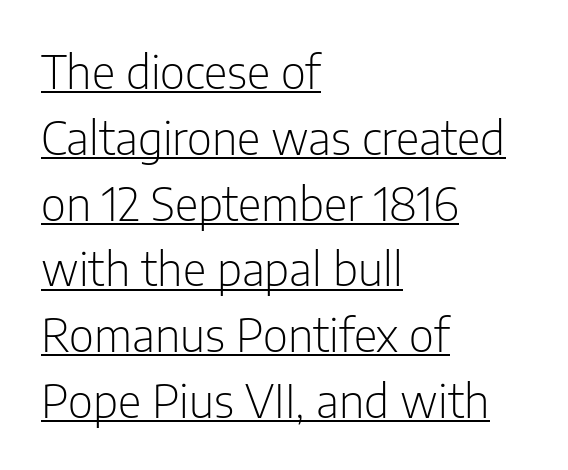
The image shows 46 px light, condensed sans-serif type, upright; set left-aligned, normal line spacing (1.43x), normal letter spacing, underlined; low stroke contrast and a medium x-height.
